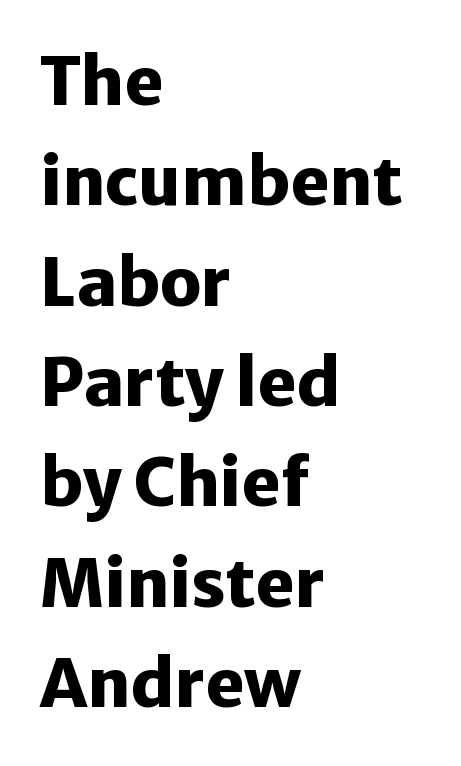
A typesetter would call this zero additional tracking. The designer went with a sans here, leaving each stem footless. Does the leading feel generous? No, just average. Is this a fixed-width face? No — the glyphs have proportional, varying widths. Do the letters lean? They stand straight.
